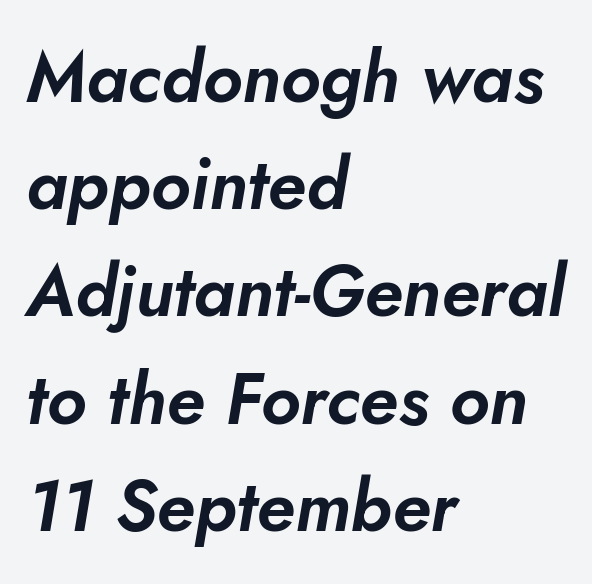
The image shows 71 px text type, italic (leaning right); set left-aligned, normal line spacing (1.51x), normal letter spacing, not underlined; low stroke contrast and a small x-height.
